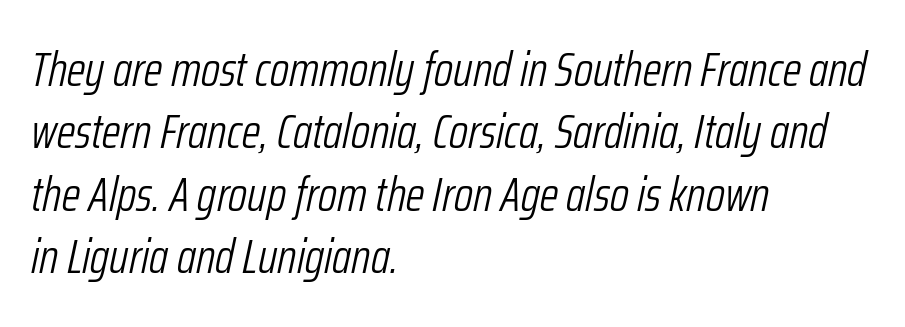
{"italic": "yes", "lean": "right", "slant_degrees": 12, "bold": "no", "weight": "light", "width": "condensed", "stroke_contrast": "low", "x_height": "medium", "monospaced": "no", "underline": "no", "align": "left", "line_spacing": "normal", "line_spacing_ratio": 1.3, "letter_spacing": "normal", "letter_spacing_em": 0.0, "glyph_px": 48}
